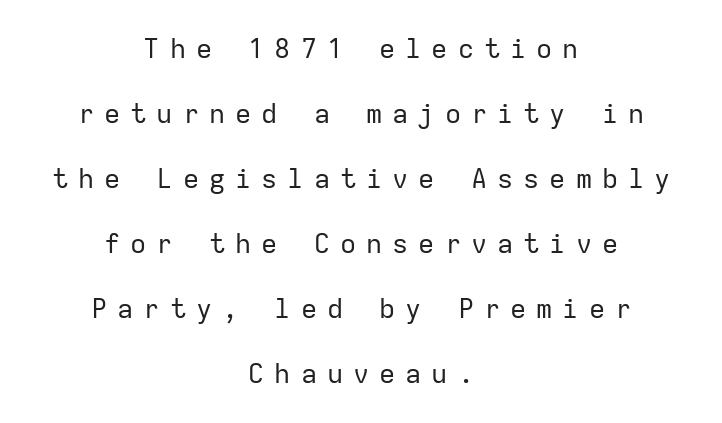
Q: Is the text bold? A: No.
Q: Is the text italic (slanted)? A: No, it is upright.
Q: Is the text underlined? A: No.
Q: How is the paragraph aligned? A: Centered.
Q: Is the spacing between letters normal or unusually wide? A: Unusually wide.
Q: Is the spacing between lines tight, normal or loose? A: Loose.
